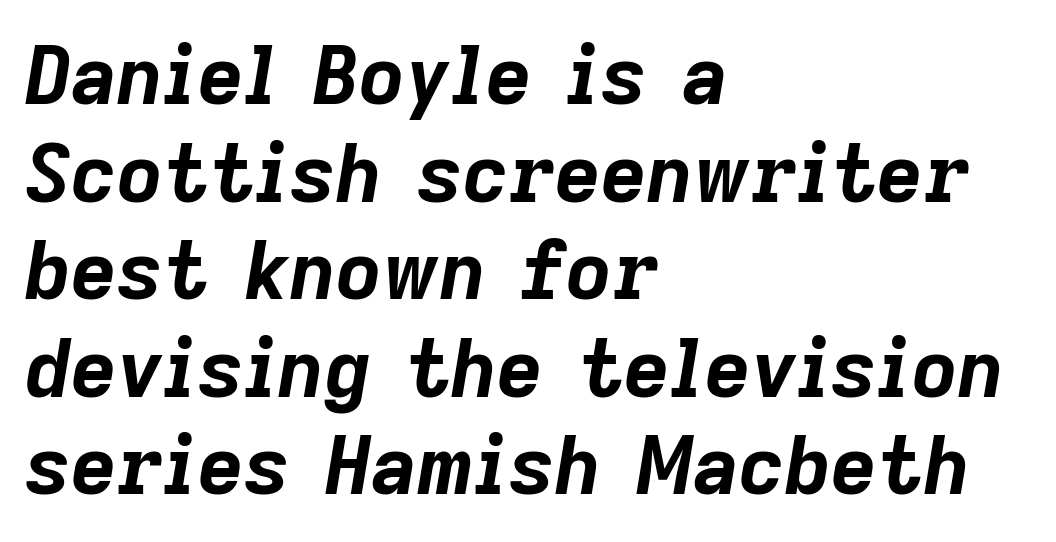
The passage shown is typed in a proportional face where columns would drift. Beneath every word, the page is bare. Plenty of ink on the page — the face is bold. Reading down the block, your eye returns to a fixed left position each line.
